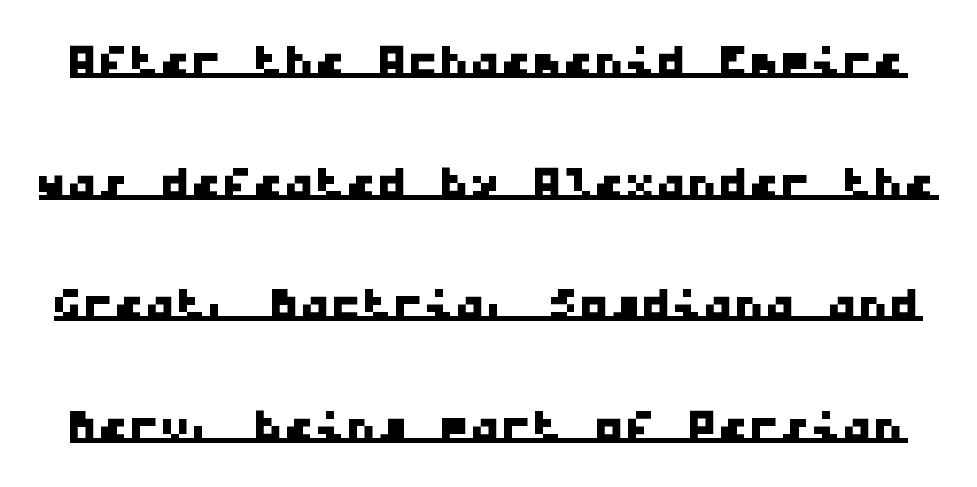
{"serif": "no", "width": "wide", "stroke_contrast": "low", "x_height": "medium", "monospaced": "yes", "underline": "yes", "line_spacing": "loose", "line_spacing_ratio": 1.96, "letter_spacing": "normal", "letter_spacing_em": 0.0, "glyph_px": 62}
